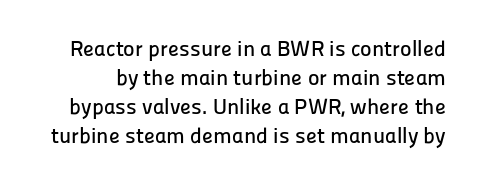
Q: Is the text italic (slanted)? A: No, it is upright.
Q: Is the text underlined? A: No.
Q: Is the spacing between letters normal or unusually wide? A: Normal.
Q: Is the spacing between lines tight, normal or loose? A: Normal.
